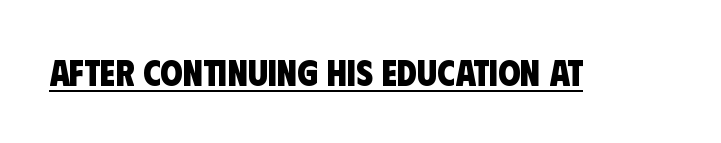
{"serif": "no", "bold": "yes", "weight": "heavy", "width": "condensed", "stroke_contrast": "low", "x_height": "large", "monospaced": "no", "underline": "yes", "letter_spacing": "normal", "letter_spacing_em": 0.0, "glyph_px": 36}
